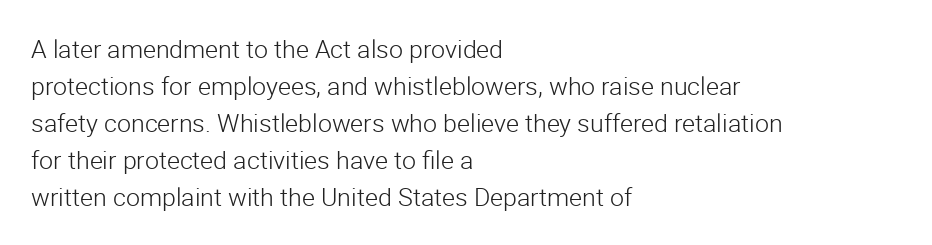
{"italic": "no", "bold": "no", "underline": "no", "align": "left", "line_spacing": "normal", "line_spacing_ratio": 1.48, "letter_spacing": "normal", "letter_spacing_em": 0.0, "glyph_px": 25}
